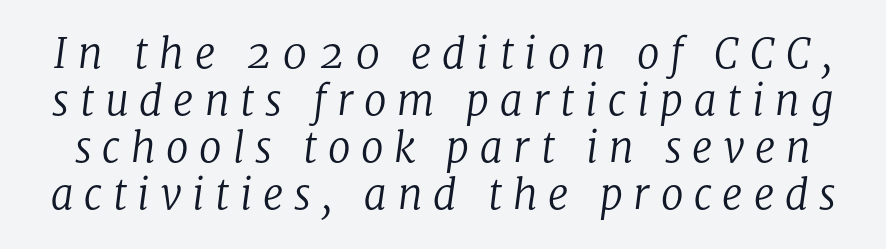
Q: Is the text bold? A: No.
Q: Is the text italic (slanted)? A: Yes, it leans right by about 8 degrees.
Q: Is the typeface a serif or a sans-serif typeface? A: Serif.
Q: Is the text underlined? A: No.
Q: Is the spacing between letters normal or unusually wide? A: Unusually wide.
Q: Is the spacing between lines tight, normal or loose? A: Tight.
Q: Width (condensed, normal, or wide)? A: Normal.
Q: Stroke contrast? A: Low.
Q: x-height? A: Medium.
Q: Monospaced? A: No.
